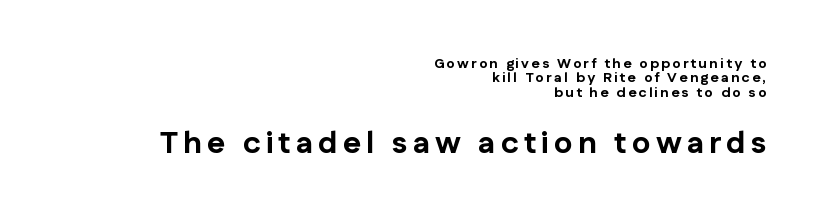
Q: Is the text bold? A: Yes.
Q: Is the text italic (slanted)? A: No, it is upright.
Q: Is the typeface a serif or a sans-serif typeface? A: Sans-serif.
Q: Is the text underlined? A: No.
Q: How is the paragraph aligned? A: Right-aligned.
Q: Is the spacing between lines tight, normal or loose? A: Tight.
Q: Which block of text is set in a larger size, the first (top) or the second (bottom)? A: The second (bottom) one.
Q: Width (condensed, normal, or wide)? A: Normal.
Q: Stroke contrast? A: Low.
Q: x-height? A: Medium.
Q: Monospaced? A: No.
